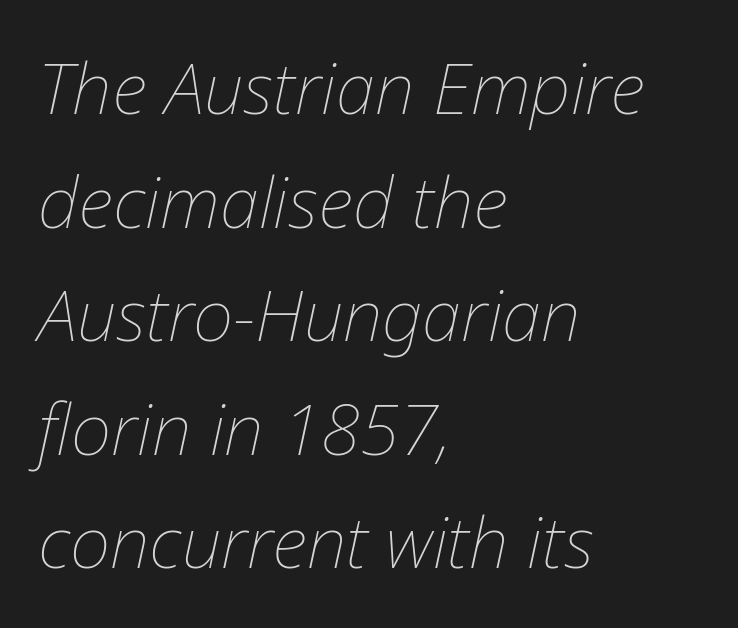
You could not count columns in this text — the font is proportionally spaced. Counters stay open thanks to moderate or lighter strokes. Decoration check: the copy has no underline. In terms of posture, this sample is oblique. Each new line begins a customary step beneath the previous one. Horizontal alignment here is leftward, the default for most running prose.
